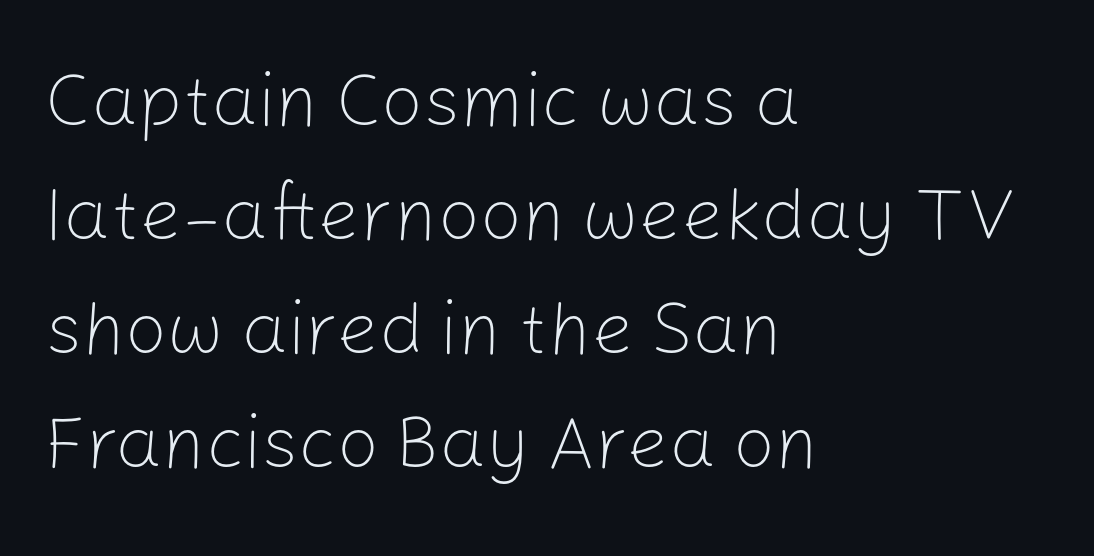
Q: Is the text bold? A: No.
Q: Is the text italic (slanted)? A: No, it is upright.
Q: Is the typeface a serif or a sans-serif typeface? A: Sans-serif.
Q: Is the text underlined? A: No.
Q: How is the paragraph aligned? A: Left-aligned.
Q: Is the spacing between letters normal or unusually wide? A: Normal.
Q: Is the spacing between lines tight, normal or loose? A: Normal.
Q: Width (condensed, normal, or wide)? A: Normal.
Q: Stroke contrast? A: Low.
Q: x-height? A: Medium.
Q: Monospaced? A: No.
